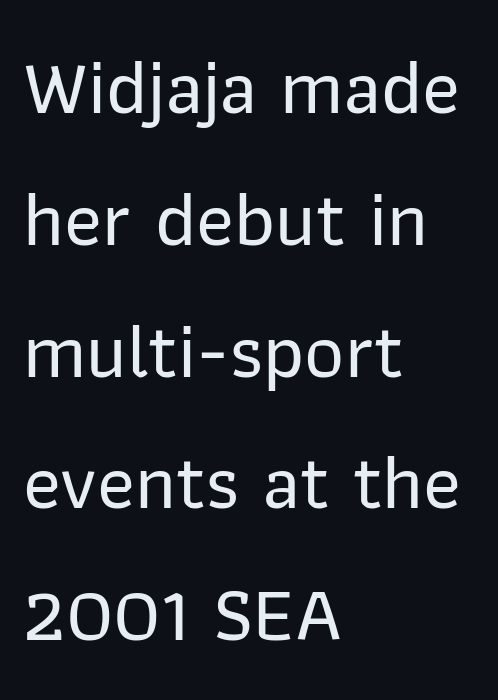
Q: Is the text italic (slanted)? A: No, it is upright.
Q: Is the typeface a serif or a sans-serif typeface? A: Sans-serif.
Q: Is the text underlined? A: No.
Q: How is the paragraph aligned? A: Left-aligned.
Q: Is the spacing between letters normal or unusually wide? A: Normal.
Q: Is the spacing between lines tight, normal or loose? A: Normal.
Q: Width (condensed, normal, or wide)? A: Normal.
Q: Stroke contrast? A: Low.
Q: x-height? A: Medium.
Q: Monospaced? A: No.
